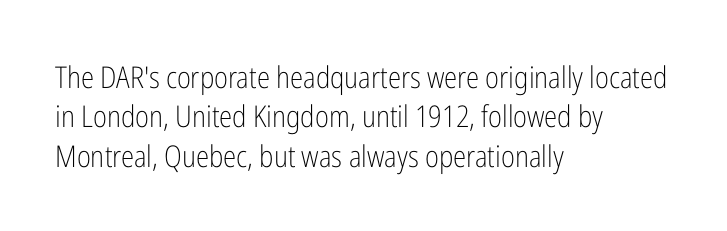
Q: Is the text bold? A: No.
Q: Is the text italic (slanted)? A: No, it is upright.
Q: Is the typeface a serif or a sans-serif typeface? A: Sans-serif.
Q: Is the text underlined? A: No.
Q: How is the paragraph aligned? A: Left-aligned.
Q: Is the spacing between letters normal or unusually wide? A: Normal.
Q: Is the spacing between lines tight, normal or loose? A: Normal.
Q: Width (condensed, normal, or wide)? A: Condensed.
Q: Stroke contrast? A: Low.
Q: x-height? A: Medium.
Q: Monospaced? A: No.
